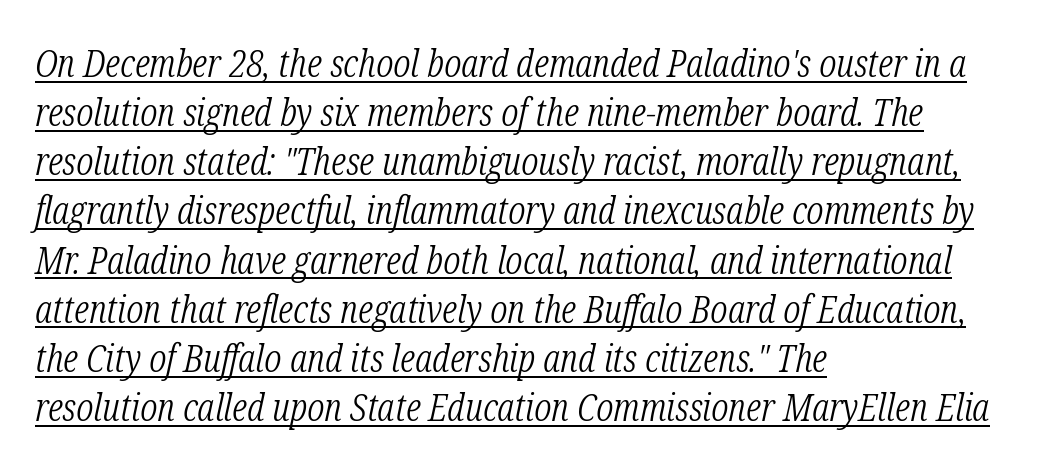
Q: Is the text bold? A: No.
Q: Is the text italic (slanted)? A: Yes, it leans right by about 12 degrees.
Q: Is the typeface a serif or a sans-serif typeface? A: Serif.
Q: Is the text underlined? A: Yes.
Q: How is the paragraph aligned? A: Left-aligned.
Q: Is the spacing between letters normal or unusually wide? A: Normal.
Q: Is the spacing between lines tight, normal or loose? A: Normal.
Q: Width (condensed, normal, or wide)? A: Condensed.
Q: Stroke contrast? A: Low.
Q: x-height? A: Medium.
Q: Monospaced? A: No.
